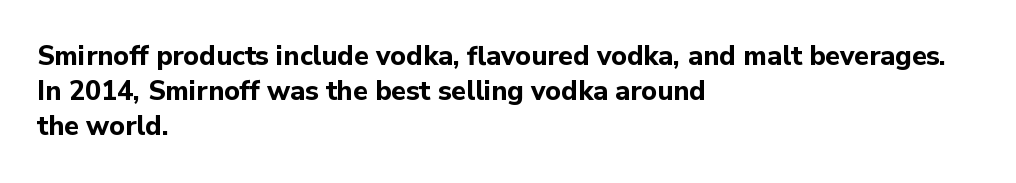
The image shows 27 px bold type, upright; set left-aligned, normal line spacing (1.3x), normal letter spacing, not underlined.
